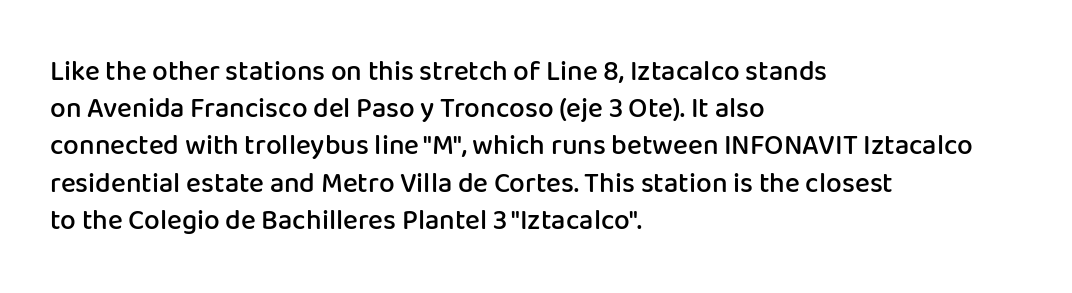
The image shows 28 px semibold sans-serif type, upright; set left-aligned, normal line spacing (1.33x), normal letter spacing, not underlined; low stroke contrast and a medium x-height.
